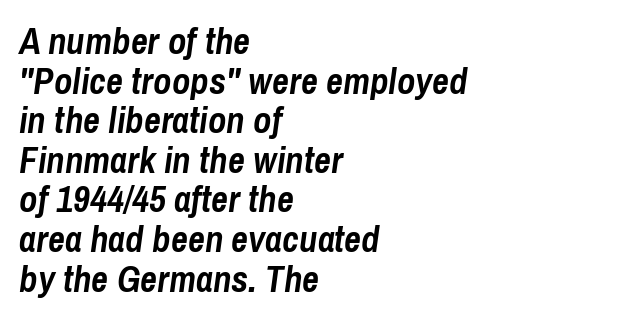
Q: Is the text bold? A: Yes.
Q: Is the text italic (slanted)? A: Yes, it leans right by about 8 degrees.
Q: Is the text underlined? A: No.
Q: How is the paragraph aligned? A: Left-aligned.
Q: Is the spacing between letters normal or unusually wide? A: Normal.
Q: Is the spacing between lines tight, normal or loose? A: Tight.
Q: Width (condensed, normal, or wide)? A: Condensed.
Q: Stroke contrast? A: Low.
Q: x-height? A: Medium.
Q: Monospaced? A: No.
